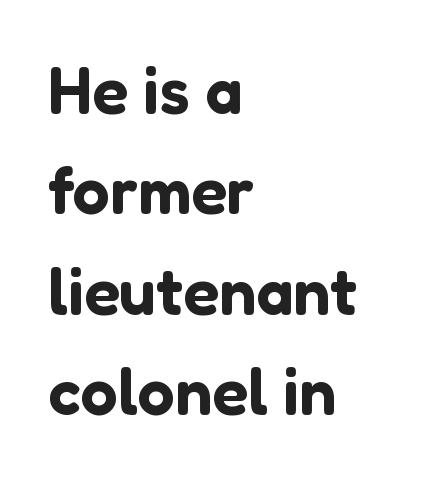
Rule under the text: the space is simply empty. Note the varied advance widths — an 'i' is clearly narrower than an 'm'. The glyphs in this specimen are sans serif. Leftover space on each line is placed entirely after the last word.
